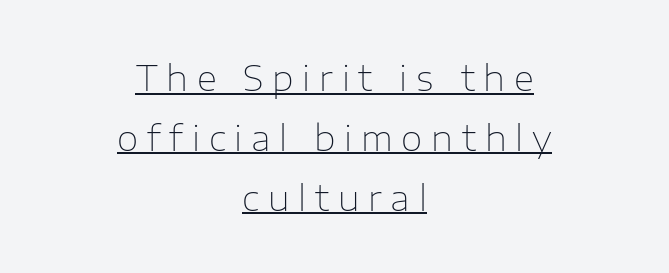
{"serif": "no", "italic": "no", "bold": "no", "weight": "thin", "width": "normal", "stroke_contrast": "low", "x_height": "medium", "monospaced": "no", "underline": "yes", "align": "center", "line_spacing_ratio": 1.71, "letter_spacing": "wide", "letter_spacing_em": 0.25, "glyph_px": 35}
